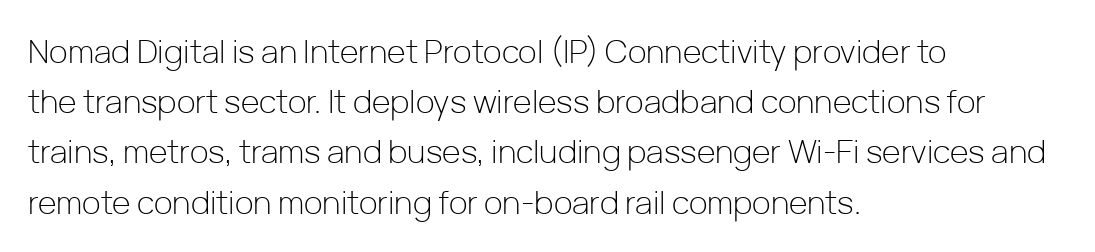
{"serif": "no", "italic": "no", "bold": "no", "weight": "light", "width": "normal", "stroke_contrast": "low", "x_height": "medium", "monospaced": "no", "underline": "no", "align": "left", "line_spacing": "normal", "line_spacing_ratio": 1.57, "letter_spacing": "normal", "letter_spacing_em": 0.0, "glyph_px": 32}
